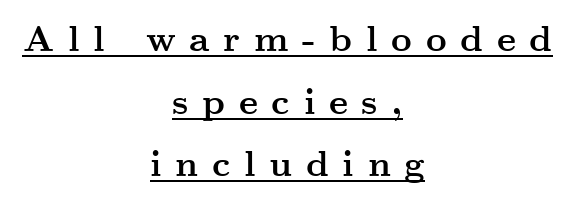
Q: Is the text bold? A: Yes.
Q: Is the text italic (slanted)? A: No, it is upright.
Q: Is the typeface a serif or a sans-serif typeface? A: Serif.
Q: Is the text underlined? A: Yes.
Q: How is the paragraph aligned? A: Centered.
Q: Is the spacing between letters normal or unusually wide? A: Unusually wide.
Q: Width (condensed, normal, or wide)? A: Wide.
Q: Stroke contrast? A: Medium.
Q: x-height? A: Small.
Q: Monospaced? A: No.
